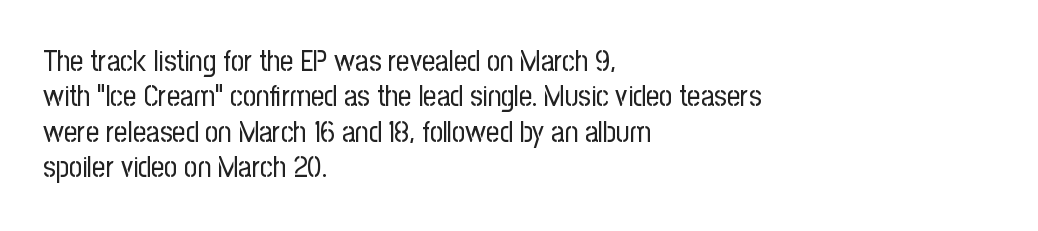
The image shows 29 px regular-weight, condensed sans-serif type, upright; set left-aligned, line spacing 1.22x, normal letter spacing, not underlined; low stroke contrast and a medium x-height.
